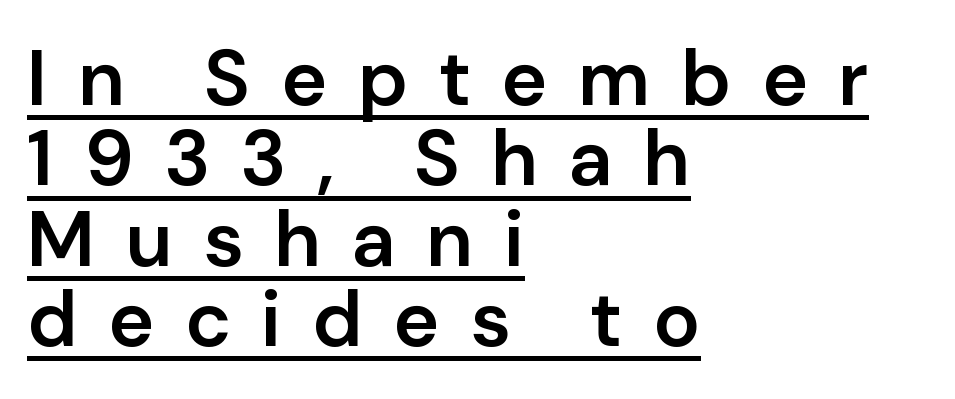
Line beginnings align vertically; line endings do not. To sum up the face: it is a sans, with no serifs. A typographer would call this underscored text. The passage shown is typed in a proportional face where columns would drift.
